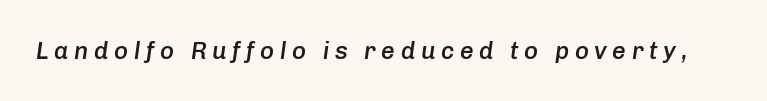
Q: Is the text bold? A: Semi-bold.
Q: Is the text italic (slanted)? A: Yes, it leans right by about 8 degrees.
Q: Is the text underlined? A: No.
Q: Is the spacing between letters normal or unusually wide? A: Unusually wide.
